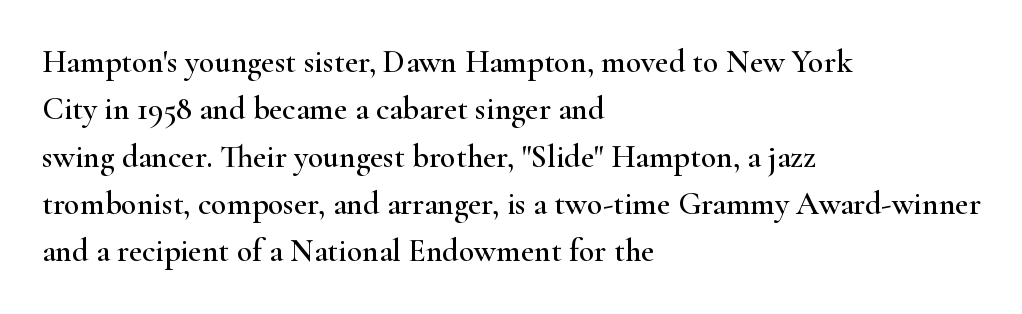
Is this a fixed-width face? No — the glyphs have proportional, varying widths. The paragraph shown leans on its left margin. Nobody drew a line under any word here. The rendering shows small feet on the letterforms — a serif design.
